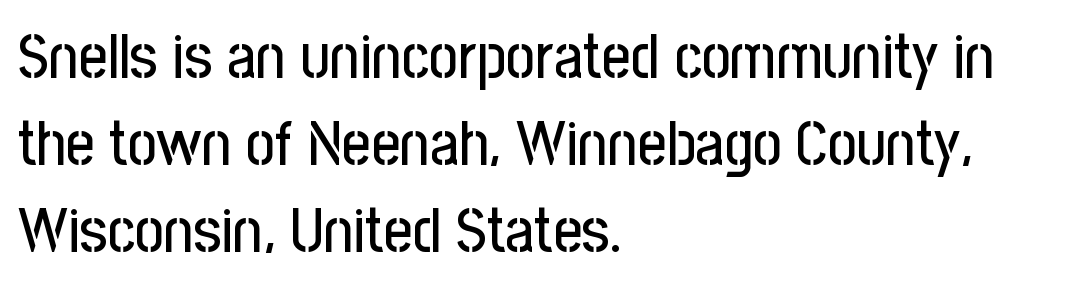
These lines are rendered in a variable-pitch font. Each new line begins a customary step beneath the previous one. What stands out about the letter spacing? Nothing — it is the standard amount. The axis of the letterforms is exactly vertical. The text was rendered using a sans face with plain stroke endings.
